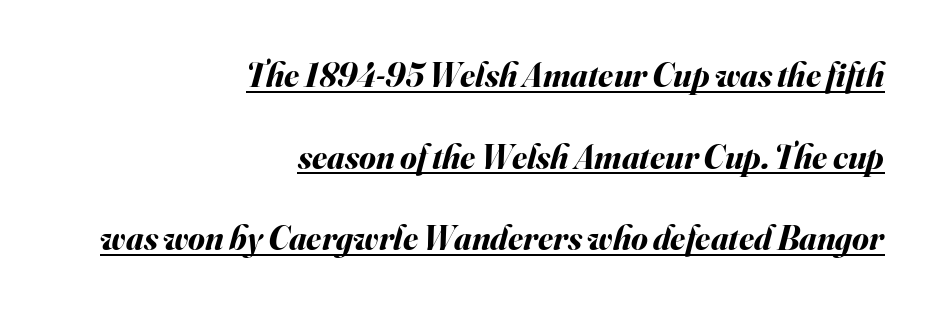
Q: Is the text bold? A: Yes.
Q: Is the text italic (slanted)? A: Yes, it leans right by about 16 degrees.
Q: Is the text underlined? A: Yes.
Q: How is the paragraph aligned? A: Right-aligned.
Q: Is the spacing between letters normal or unusually wide? A: Normal.
Q: Is the spacing between lines tight, normal or loose? A: Loose.
Q: Width (condensed, normal, or wide)? A: Normal.
Q: Stroke contrast? A: Medium.
Q: x-height? A: Small.
Q: Monospaced? A: No.
